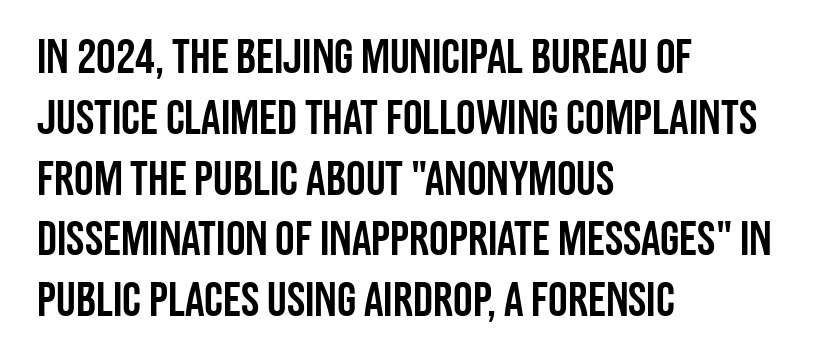
The image shows 49 px condensed sans-serif type, upright; set left-aligned, line spacing 1.24x, normal letter spacing, not underlined; low stroke contrast and a large x-height.
